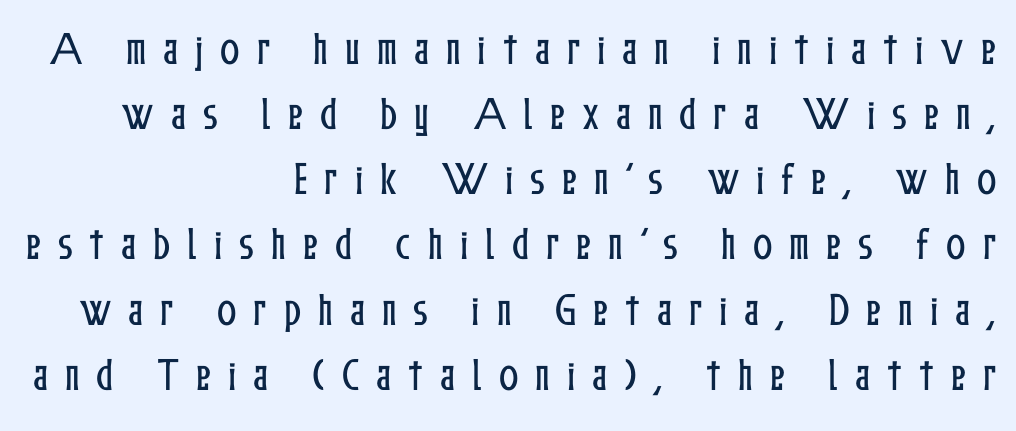
Q: Is the text italic (slanted)? A: No, it is upright.
Q: Is the text underlined? A: No.
Q: How is the paragraph aligned? A: Right-aligned.
Q: Is the spacing between letters normal or unusually wide? A: Unusually wide.
Q: Width (condensed, normal, or wide)? A: Condensed.
Q: Stroke contrast? A: Low.
Q: x-height? A: Medium.
Q: Monospaced? A: No.
